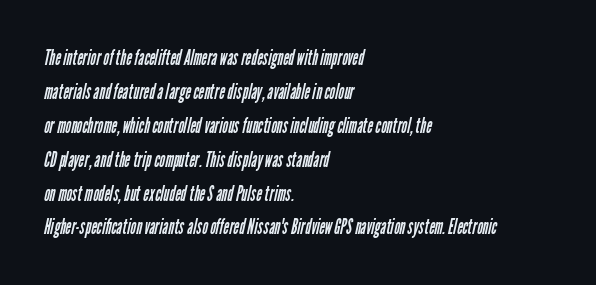
The image shows 22 px text type; set left-aligned, normal line spacing (1.54x), normal letter spacing, not underlined.
